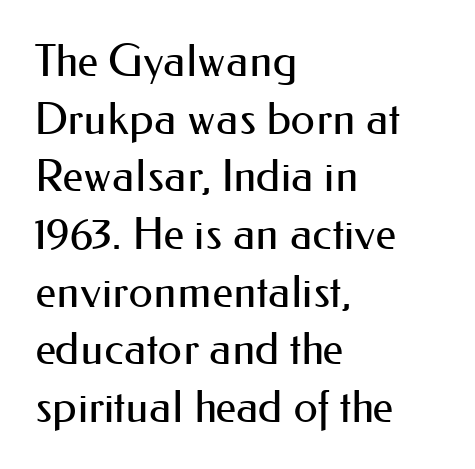
The image shows 44 px regular-weight sans-serif type, upright; set left-aligned, normal line spacing (1.31x), normal letter spacing, not underlined; medium stroke contrast and a small x-height.
